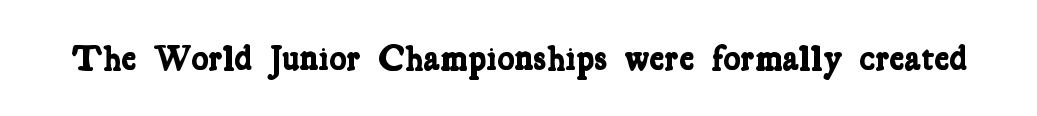
The image shows 36 px bold, condensed serif type; set normal letter spacing, not underlined; low stroke contrast and a medium x-height.
